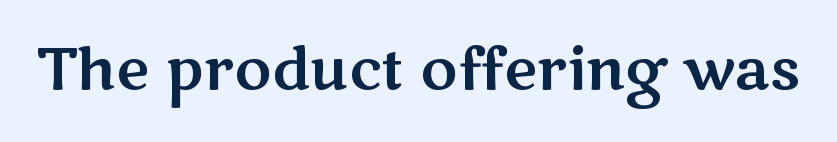
The image shows 57 px wide sans-serif type, upright; set normal letter spacing, not underlined; medium stroke contrast and a medium x-height.
